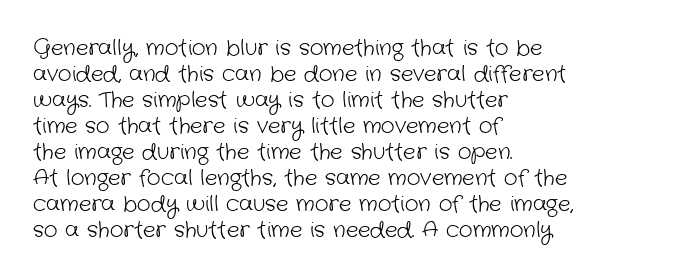
{"bold": "no", "underline": "no", "align": "left", "line_spacing_ratio": 1.24, "letter_spacing": "normal", "letter_spacing_em": 0.0, "glyph_px": 21}
